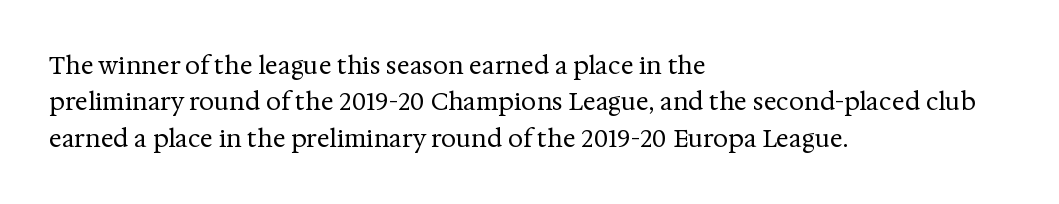
The foot of each line stays bare and open. These lines stack with their left ends in a neat column. Italic: no, the glyphs are upright roman. These lines sit exactly where default settings would place them.
